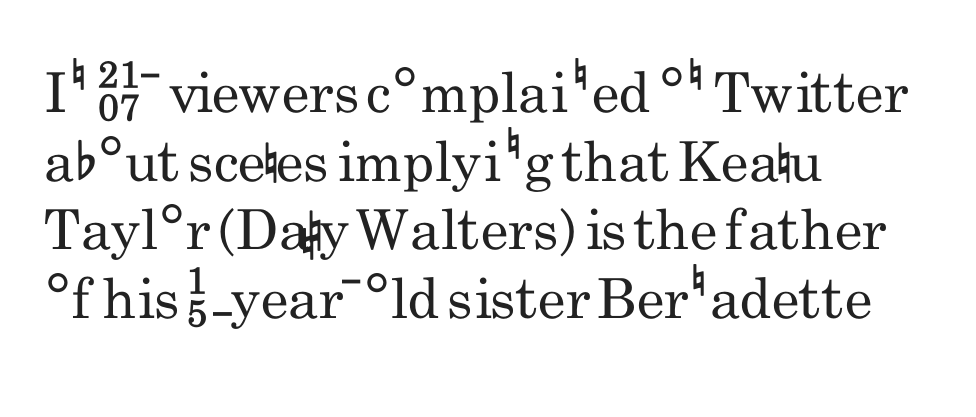
These lines are rendered in a variable-pitch font. Check the space under the baseline: it is left empty. Short note: letters normally spaced. Vertical strokes here are truly vertical.
